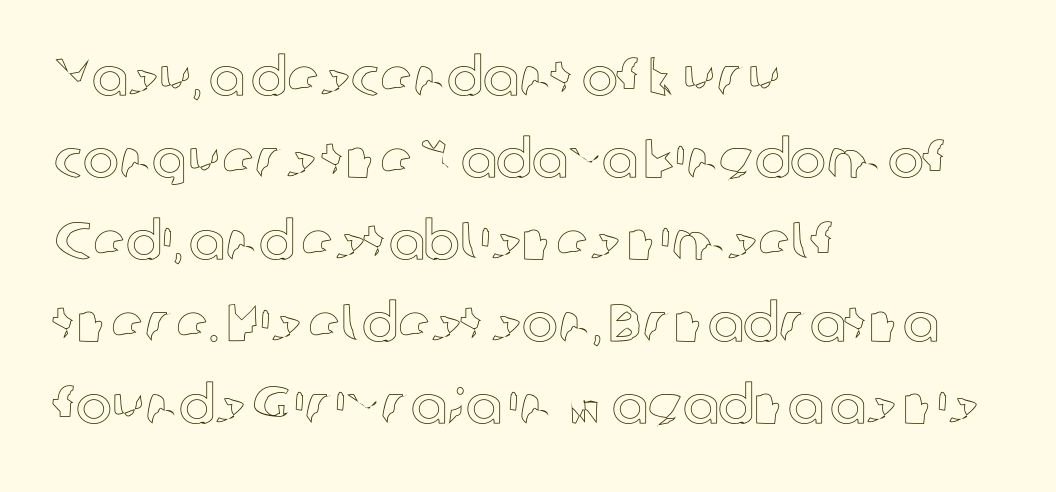
The image shows 54 px text type, upright; set left-aligned, normal line spacing (1.52x), normal letter spacing, not underlined; a medium x-height.
